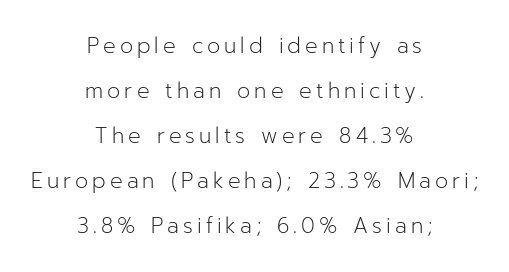
The image shows 21 px text type, upright; set centered, loose line spacing (2.14x), not underlined.
